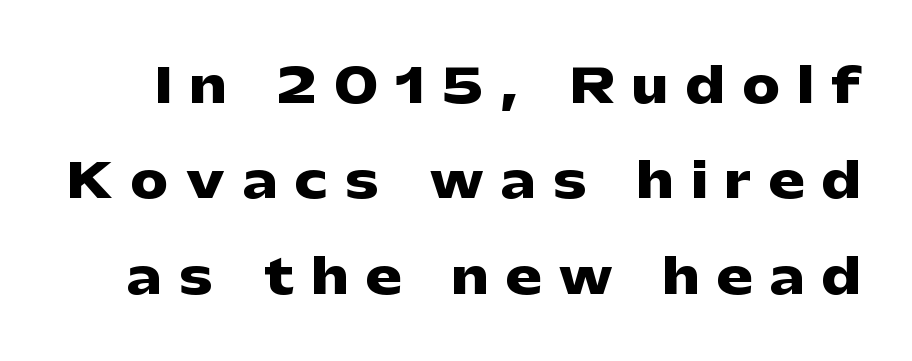
{"serif": "no", "italic": "no", "bold": "yes", "weight": "heavy", "width": "wide", "stroke_contrast": "low", "x_height": "medium", "monospaced": "no", "underline": "no", "line_spacing": "loose", "line_spacing_ratio": 2.03, "letter_spacing": "wide", "letter_spacing_em": 0.38, "glyph_px": 47}
